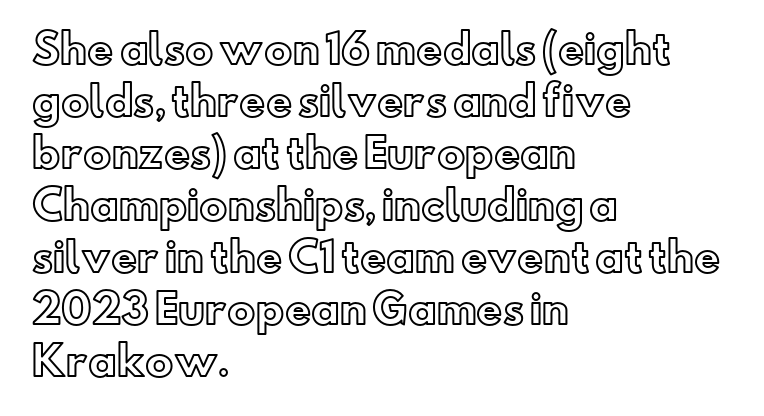
The image shows 40 px text type, upright; set left-aligned, normal line spacing (1.3x), normal letter spacing, not underlined; a small x-height.
